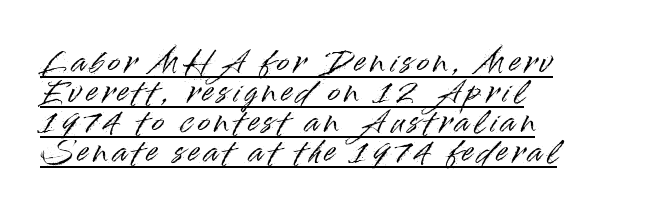
The image shows 29 px sans-serif type; set left-aligned, tight line spacing (1.04x), underlined; high stroke contrast and a small x-height.
